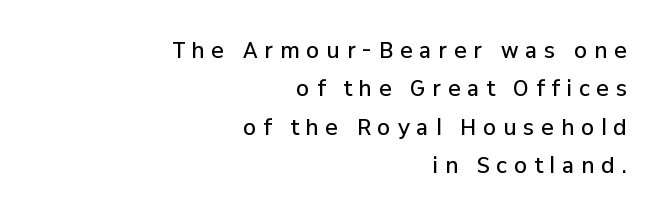
The tracking reads as deliberately expanded to a designer's eye. Italic? Not at all — the glyphs are vertical. Underlining? Definitely not there. The lines in this sample share a right terminus and differ only in where they begin. The passage shown is semibold, sitting just below true bold.
